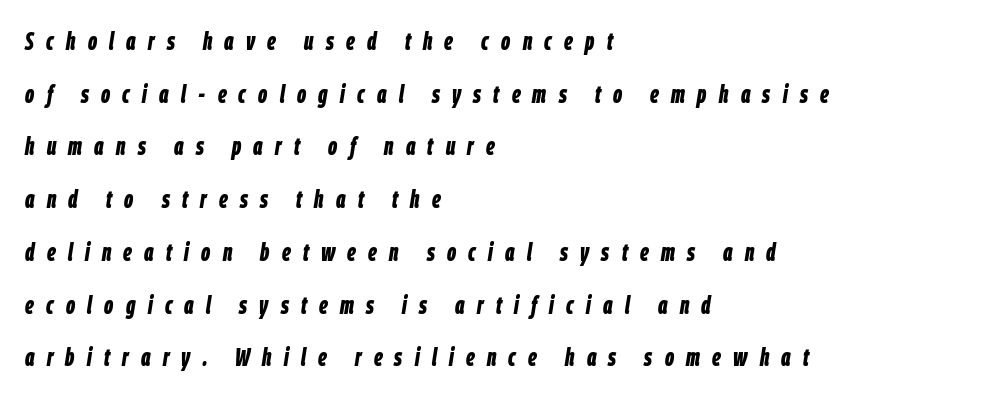
{"italic": "yes", "lean": "right", "slant_degrees": 9, "bold": "yes", "underline": "no", "align": "left", "line_spacing": "loose", "line_spacing_ratio": 2.11, "letter_spacing": "wide", "letter_spacing_em": 0.49, "glyph_px": 25}
